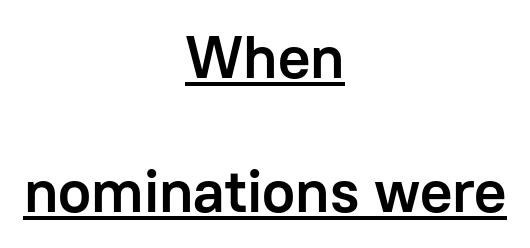
{"serif": "no", "italic": "no", "bold": "yes", "weight": "semibold", "width": "normal", "stroke_contrast": "low", "x_height": "medium", "monospaced": "no", "underline": "yes", "align": "center", "line_spacing": "loose", "line_spacing_ratio": 2.23, "letter_spacing": "normal", "letter_spacing_em": 0.0, "glyph_px": 60}
